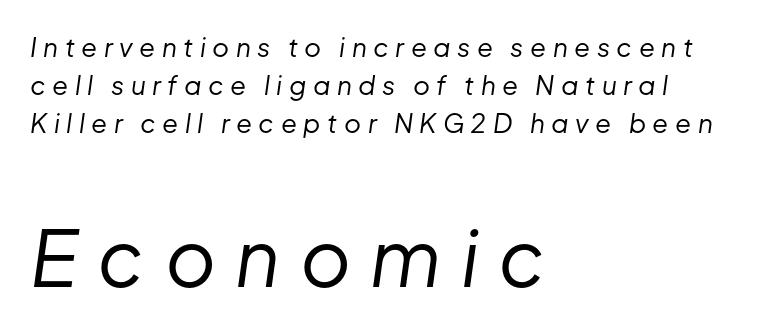
Letters rest on an invisible, unmarked baseline. There's an unmistakable incline to the writing here. Is this a fixed-width face? No — the glyphs have proportional, varying widths. Teacher's note: observe the even left margin — that is flush-left alignment. Tracking value appears strongly positive — letters spread wide.
